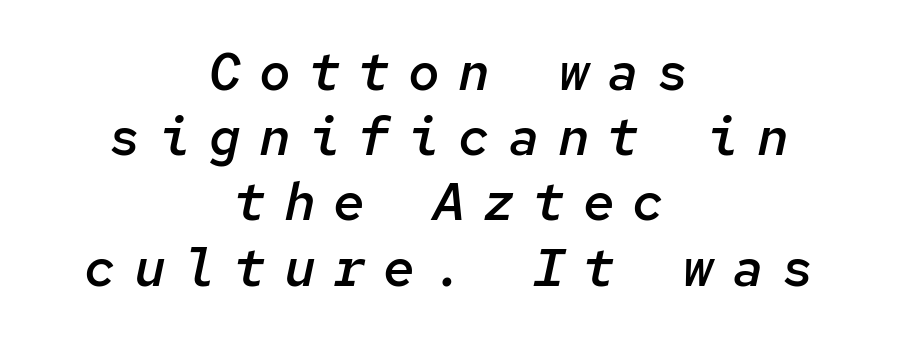
Here the glyphs are tracked loosely, breaking word shapes into spaced letters. Plain, unruled lines of type. The rendering applies a slant to the glyphs. Stems and bowls a touch heavier than normal — semibold. Casual observation: everything's sitting right in the middle.
